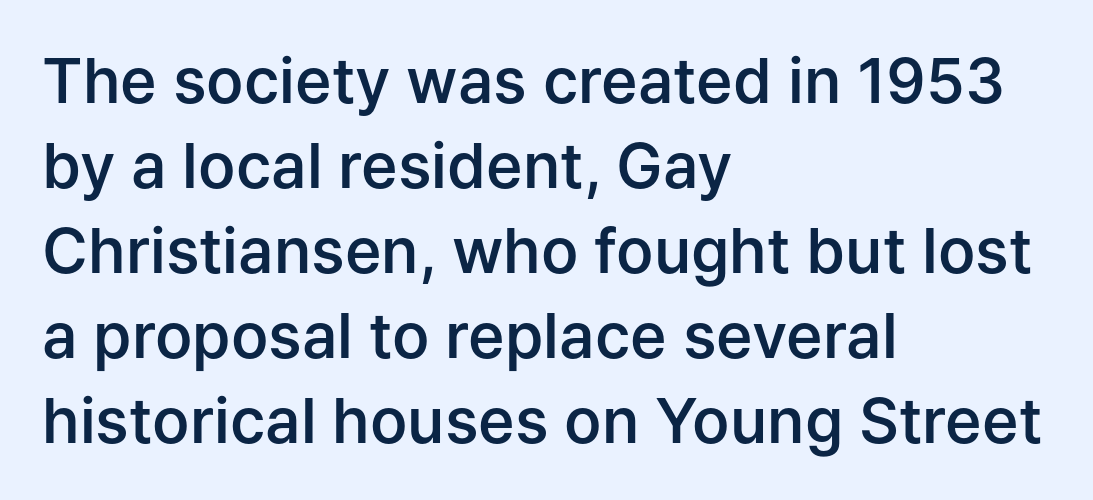
{"serif": "no", "italic": "no", "bold": "semi", "weight": "semibold", "width": "normal", "stroke_contrast": "low", "x_height": "medium", "monospaced": "no", "underline": "no", "align": "left", "line_spacing": "normal", "line_spacing_ratio": 1.37, "letter_spacing": "normal", "letter_spacing_em": 0.0, "glyph_px": 62}
